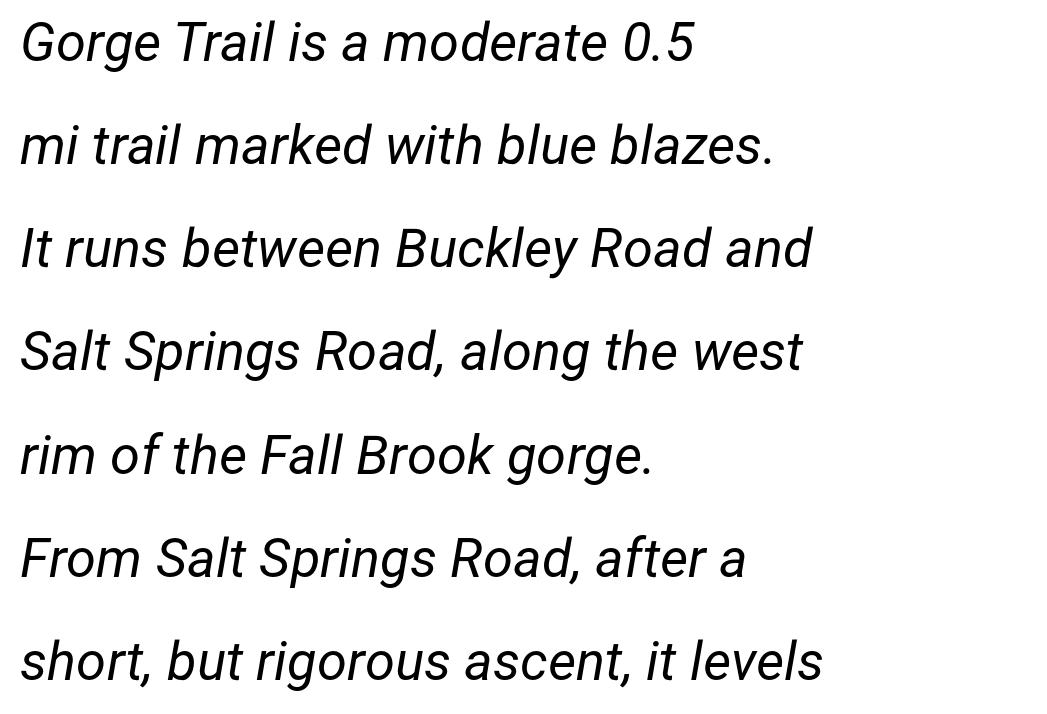
You could call the tracking neutral — neither tight nor loose. The letters advance in unequal steps, a hallmark of proportional type. Compared with a typical body face, this is equally light or lighter still. If you drew a ruler down the left edge, every line would touch it.
